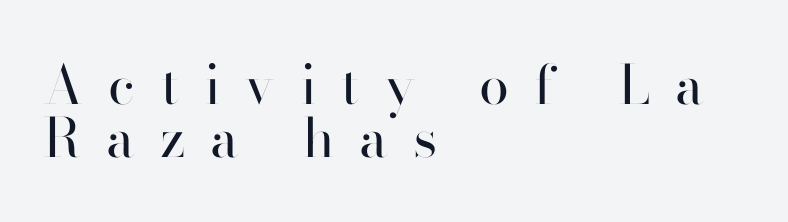
Q: Is the text bold? A: No.
Q: Is the text italic (slanted)? A: No, it is upright.
Q: Is the typeface a serif or a sans-serif typeface? A: Sans-serif.
Q: Is the text underlined? A: No.
Q: How is the paragraph aligned? A: Left-aligned.
Q: Is the spacing between letters normal or unusually wide? A: Unusually wide.
Q: Is the spacing between lines tight, normal or loose? A: Tight.
Q: Width (condensed, normal, or wide)? A: Normal.
Q: Stroke contrast? A: High.
Q: x-height? A: Small.
Q: Monospaced? A: No.
